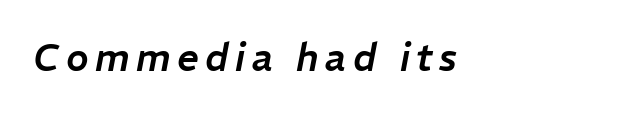
{"italic": "yes", "lean": "right", "slant_degrees": 11, "width": "normal", "stroke_contrast": "low", "x_height": "medium", "monospaced": "no", "underline": "no", "glyph_px": 38}
